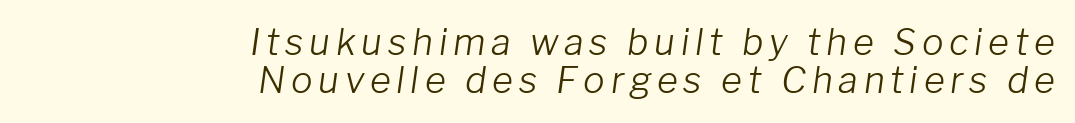
{"italic": "yes", "lean": "right", "slant_degrees": 8, "bold": "no", "weight": "light", "width": "normal", "stroke_contrast": "low", "x_height": "medium", "monospaced": "no", "underline": "no", "align": "right", "line_spacing": "tight", "line_spacing_ratio": 1.06, "glyph_px": 36}
